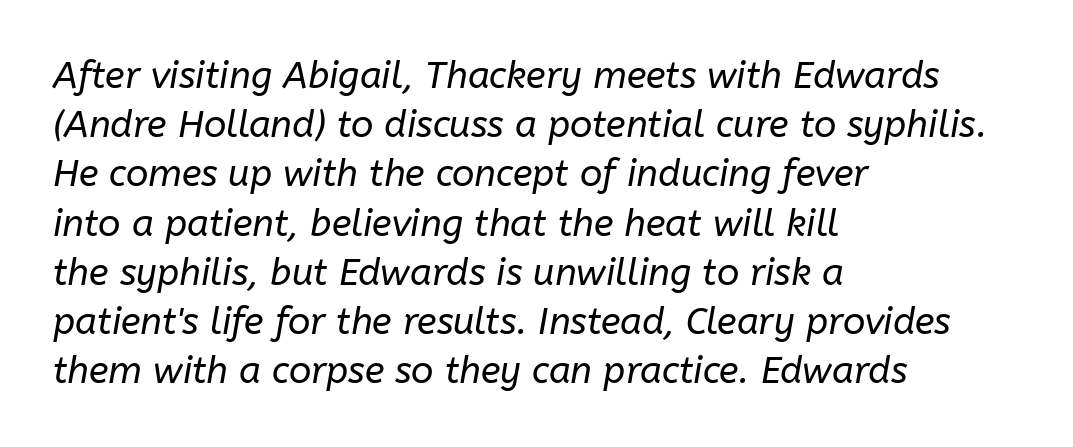
The image shows 37 px regular-weight type, italic (leaning right); set left-aligned, normal line spacing (1.33x), normal letter spacing, not underlined; low stroke contrast and a medium x-height.
